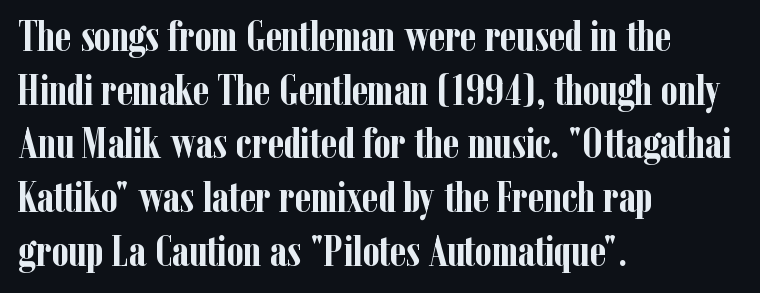
{"serif": "yes", "italic": "no", "bold": "yes", "weight": "semibold", "width": "condensed", "stroke_contrast": "low", "x_height": "medium", "monospaced": "no", "underline": "no", "align": "left", "line_spacing": "normal", "line_spacing_ratio": 1.25, "letter_spacing": "normal", "letter_spacing_em": 0.0, "glyph_px": 43}
